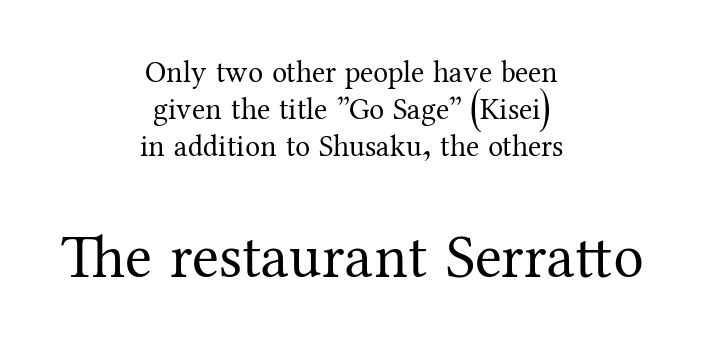
The image shows 61 px regular-weight serif type, upright; set centered, line spacing 1.23x, normal letter spacing, not underlined; the second (bottom) block is 2.03x larger; medium stroke contrast and a medium x-height.
